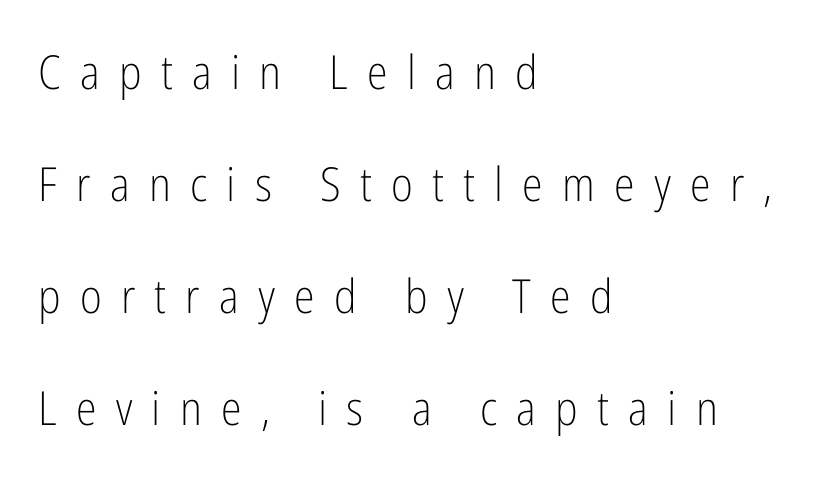
{"serif": "no", "italic": "no", "bold": "no", "weight": "light", "width": "condensed", "stroke_contrast": "low", "x_height": "medium", "monospaced": "no", "underline": "no", "align": "left", "line_spacing": "loose", "line_spacing_ratio": 2.38, "letter_spacing": "wide", "letter_spacing_em": 0.41, "glyph_px": 47}
